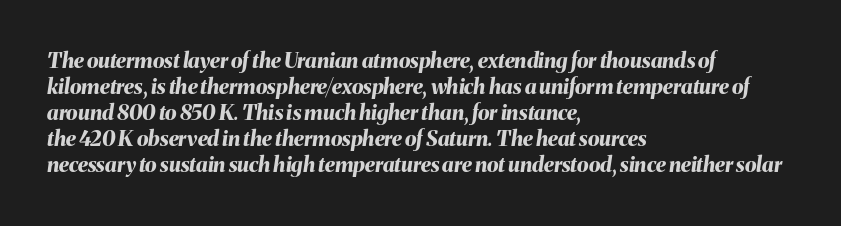
Q: Is the text bold? A: Yes.
Q: Is the text italic (slanted)? A: Yes, it leans right by about 8 degrees.
Q: Is the text underlined? A: No.
Q: How is the paragraph aligned? A: Left-aligned.
Q: Is the spacing between letters normal or unusually wide? A: Normal.
